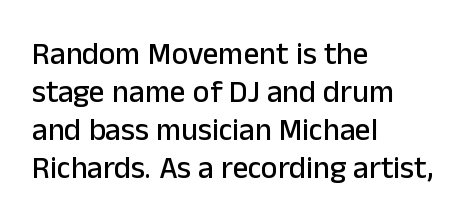
Typographically, this falls in the sans-serif category. Descenders are the only things crossing below the line. No extra tracking has been applied to these lines. These lines are rendered in a variable-pitch font.
